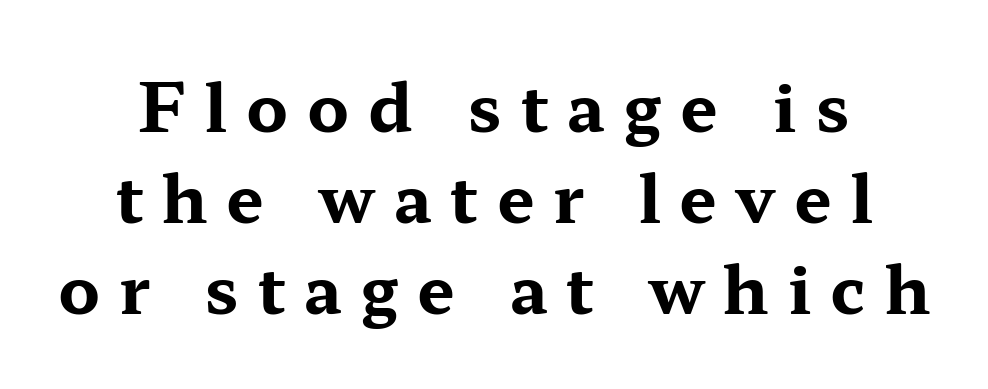
{"serif": "yes", "italic": "no", "bold": "yes", "weight": "bold", "width": "wide", "stroke_contrast": "medium", "x_height": "medium", "monospaced": "no", "underline": "no", "line_spacing": "normal", "line_spacing_ratio": 1.36, "letter_spacing": "wide", "letter_spacing_em": 0.28, "glyph_px": 67}
